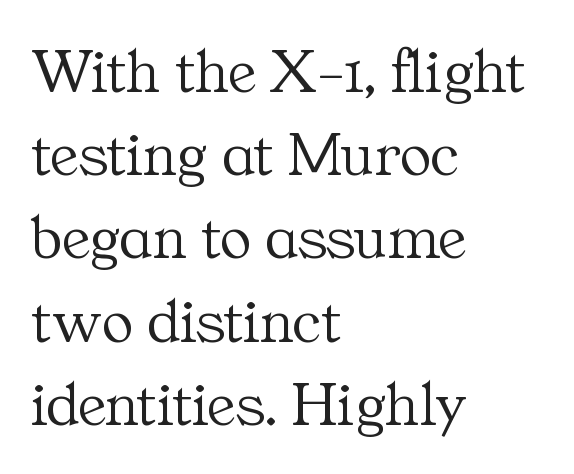
{"serif": "yes", "italic": "no", "bold": "no", "weight": "light", "width": "normal", "stroke_contrast": "medium", "x_height": "medium", "monospaced": "no", "underline": "no", "align": "left", "line_spacing": "normal", "line_spacing_ratio": 1.28, "letter_spacing": "normal", "letter_spacing_em": 0.0, "glyph_px": 65}
